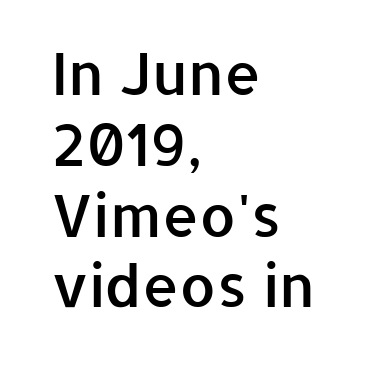
Q: Is the text bold? A: Semi-bold.
Q: Is the text italic (slanted)? A: No, it is upright.
Q: Is the typeface a serif or a sans-serif typeface? A: Sans-serif.
Q: Is the text underlined? A: No.
Q: How is the paragraph aligned? A: Left-aligned.
Q: Is the spacing between letters normal or unusually wide? A: Normal.
Q: Width (condensed, normal, or wide)? A: Normal.
Q: Stroke contrast? A: Low.
Q: x-height? A: Medium.
Q: Monospaced? A: No.
